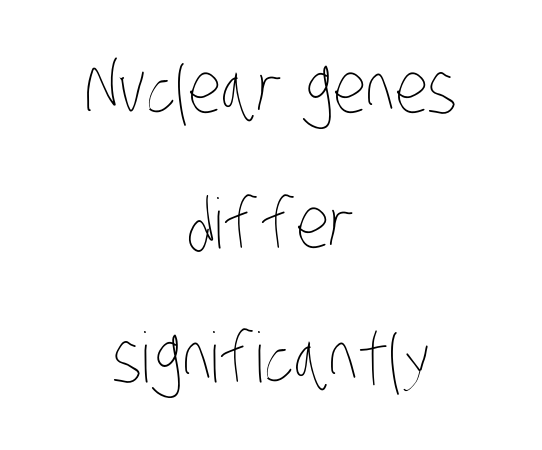
Q: Is the text bold? A: No.
Q: Is the text underlined? A: No.
Q: How is the paragraph aligned? A: Centered.
Q: Is the spacing between letters normal or unusually wide? A: Normal.
Q: Is the spacing between lines tight, normal or loose? A: Loose.
Q: Width (condensed, normal, or wide)? A: Condensed.
Q: Stroke contrast? A: Low.
Q: x-height? A: Large.
Q: Monospaced? A: No.
